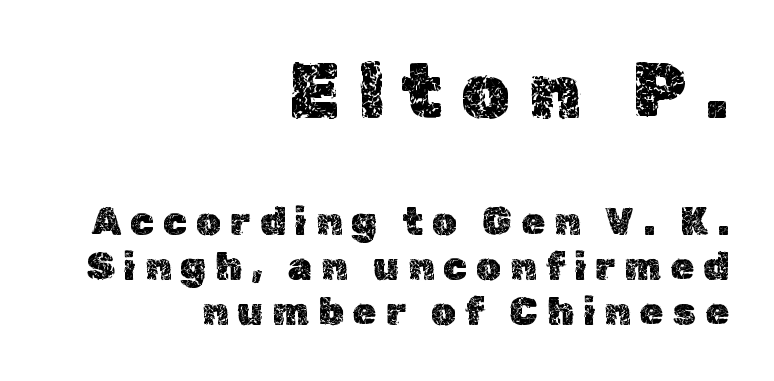
The image shows 78 px text type, upright; set right-aligned, line spacing 1.16x, unusually wide letter spacing (+0.23 em), not underlined; the first (top) block is 2.0x larger; a medium x-height.
